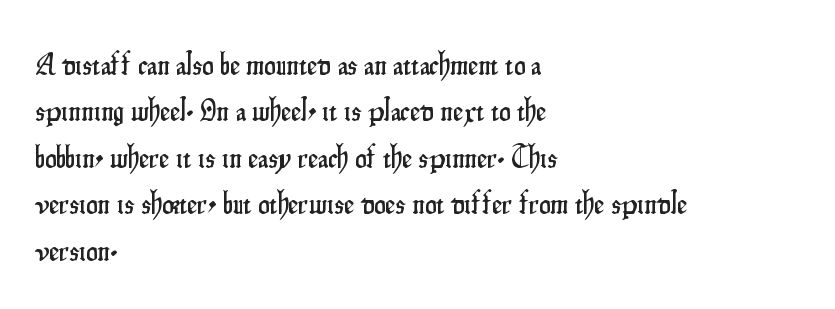
I'd call this a sans setting — the letters go barefoot. The letters advance in unequal steps, a hallmark of proportional type. Leftover space on each line is placed entirely after the last word. Between one letter and the next there's only the usual sliver of space.
